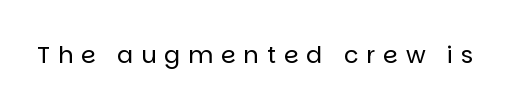
The space directly below the letters is spotless. The letters are spread apart with noticeably loose tracking. Upright lettering throughout. A light-to-regular cut is what we see here.
